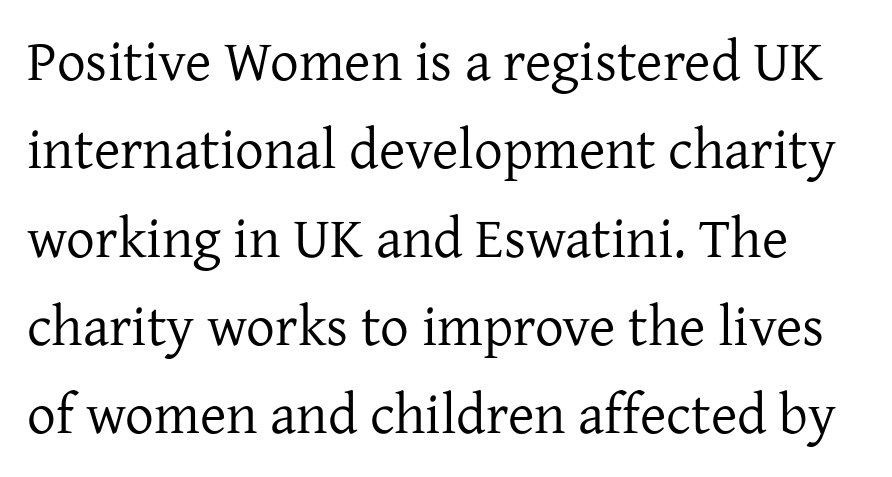
The image shows 57 px regular-weight serif type, upright; set normal line spacing (1.55x), normal letter spacing, not underlined; low stroke contrast and a medium x-height.
